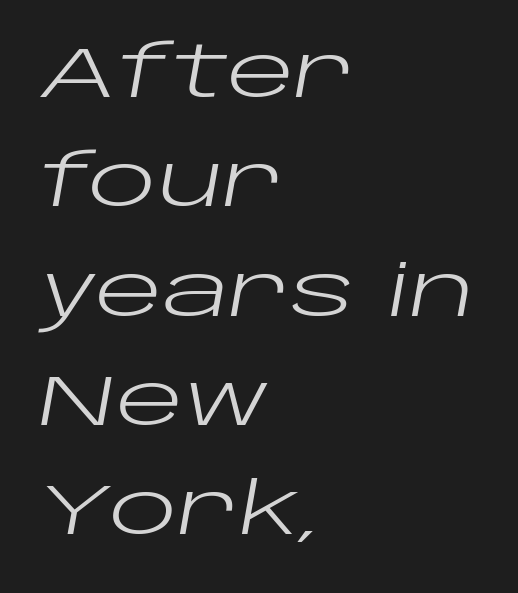
Q: Is the text bold? A: No.
Q: Is the text italic (slanted)? A: Yes, it leans right by about 10 degrees.
Q: Is the text underlined? A: No.
Q: How is the paragraph aligned? A: Left-aligned.
Q: Is the spacing between letters normal or unusually wide? A: Normal.
Q: Is the spacing between lines tight, normal or loose? A: Normal.
Q: Width (condensed, normal, or wide)? A: Wide.
Q: Stroke contrast? A: Low.
Q: x-height? A: Large.
Q: Monospaced? A: No.
